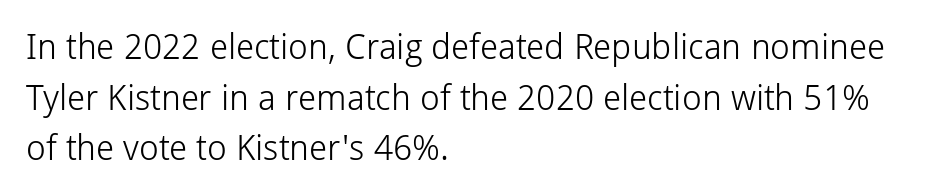
You can tell from the bare stems that sans-serif type was used. Think of a printed novel: that variable character pitch is what you see here. Typeset ragged right — the left edge is the straight one. Tracking here is standard; glyphs follow each other at the usual distance. Rule under the text: the space is simply empty. Is the type heavy? It reads as light-to-regular instead.
